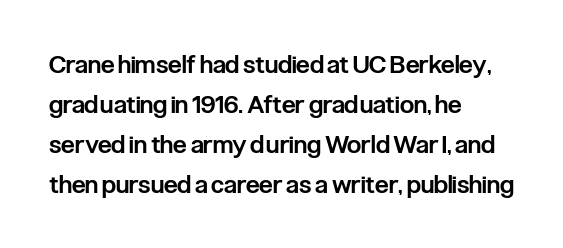
Q: Is the text bold? A: Semi-bold.
Q: Is the text italic (slanted)? A: No, it is upright.
Q: Is the text underlined? A: No.
Q: How is the paragraph aligned? A: Left-aligned.
Q: Is the spacing between letters normal or unusually wide? A: Normal.
Q: Is the spacing between lines tight, normal or loose? A: Normal.
